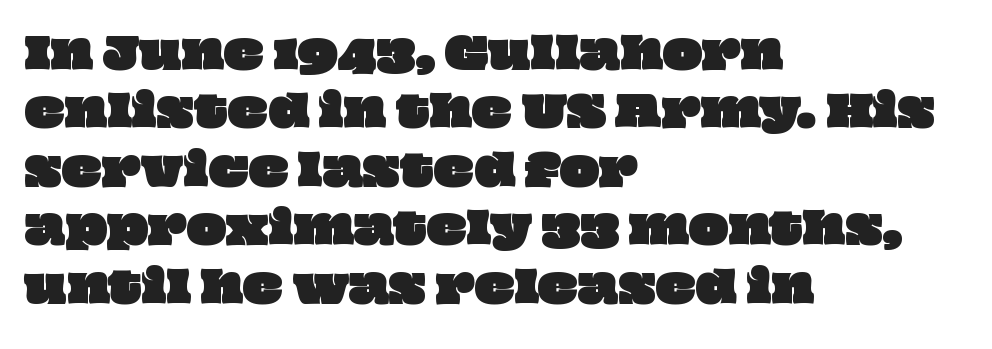
{"width": "wide", "stroke_contrast": "low", "x_height": "large", "monospaced": "no", "underline": "no", "align": "left", "line_spacing": "normal", "line_spacing_ratio": 1.39, "letter_spacing": "normal", "letter_spacing_em": 0.0, "glyph_px": 42}
